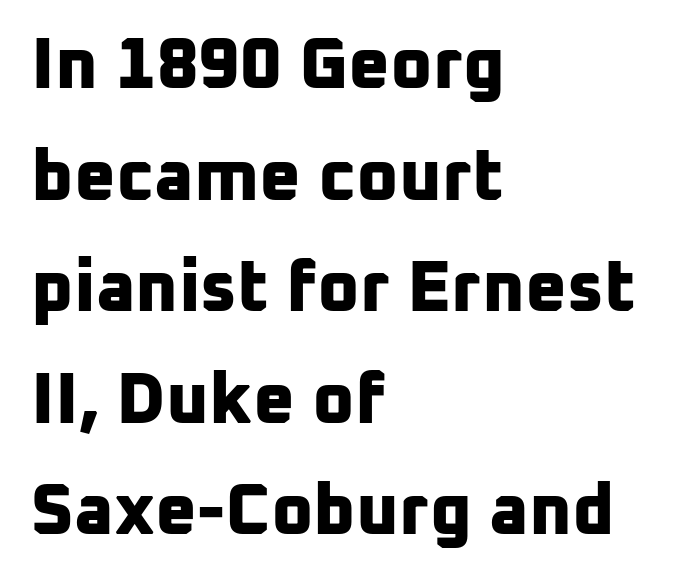
The image shows 72 px bold sans-serif type; set left-aligned, normal line spacing (1.55x), normal letter spacing, not underlined; low stroke contrast and a medium x-height.
